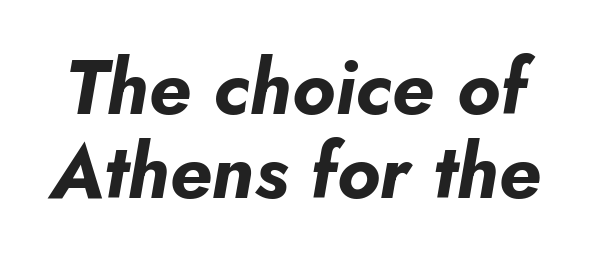
Q: Is the text bold? A: Yes.
Q: Is the text italic (slanted)? A: Yes, it leans right by about 5 degrees.
Q: Is the text underlined? A: No.
Q: Is the spacing between letters normal or unusually wide? A: Normal.
Q: Is the spacing between lines tight, normal or loose? A: Tight.
Q: Width (condensed, normal, or wide)? A: Normal.
Q: Stroke contrast? A: Low.
Q: x-height? A: Small.
Q: Monospaced? A: No.
